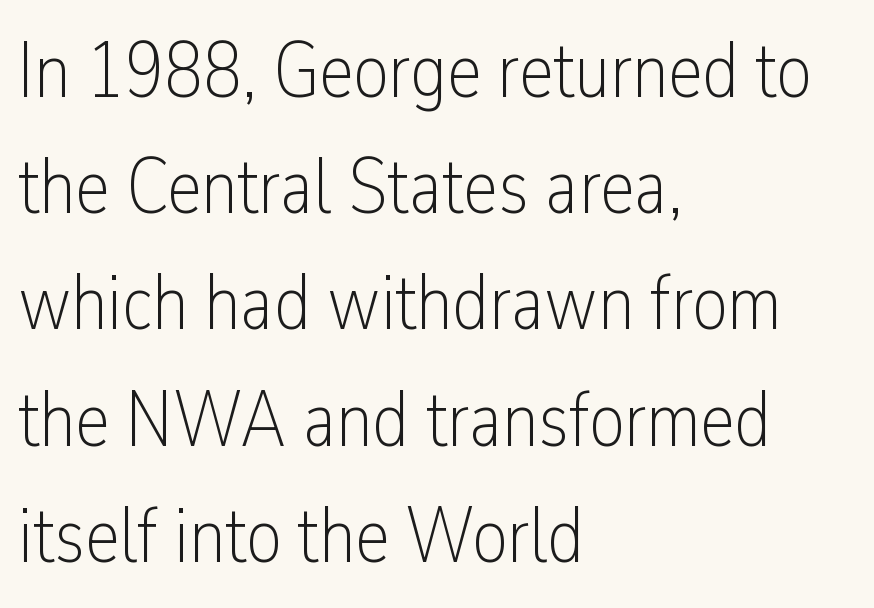
Quick note: interline space is typical. You could call the tracking neutral — neither tight nor loose. Notice how the stems are strictly vertical — no italics here. Bold? No — there's no thickening of the strokes. This rendering features lettering with no underline. Observe the absence of serifs on each vertical stroke in this sample.
